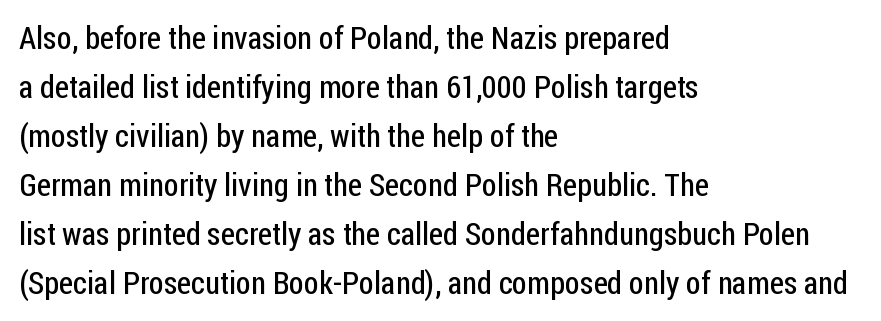
{"serif": "no", "italic": "no", "bold": "no", "weight": "regular", "width": "condensed", "stroke_contrast": "low", "x_height": "medium", "monospaced": "no", "underline": "no", "align": "left", "line_spacing": "normal", "line_spacing_ratio": 1.53, "letter_spacing": "normal", "letter_spacing_em": 0.0, "glyph_px": 32}
